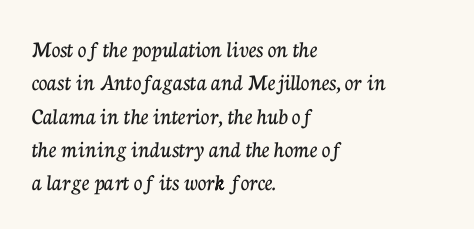
Q: Is the text italic (slanted)? A: Yes.
Q: Is the text underlined? A: No.
Q: How is the paragraph aligned? A: Left-aligned.
Q: Is the spacing between letters normal or unusually wide? A: Normal.
Q: Is the spacing between lines tight, normal or loose? A: Normal.
